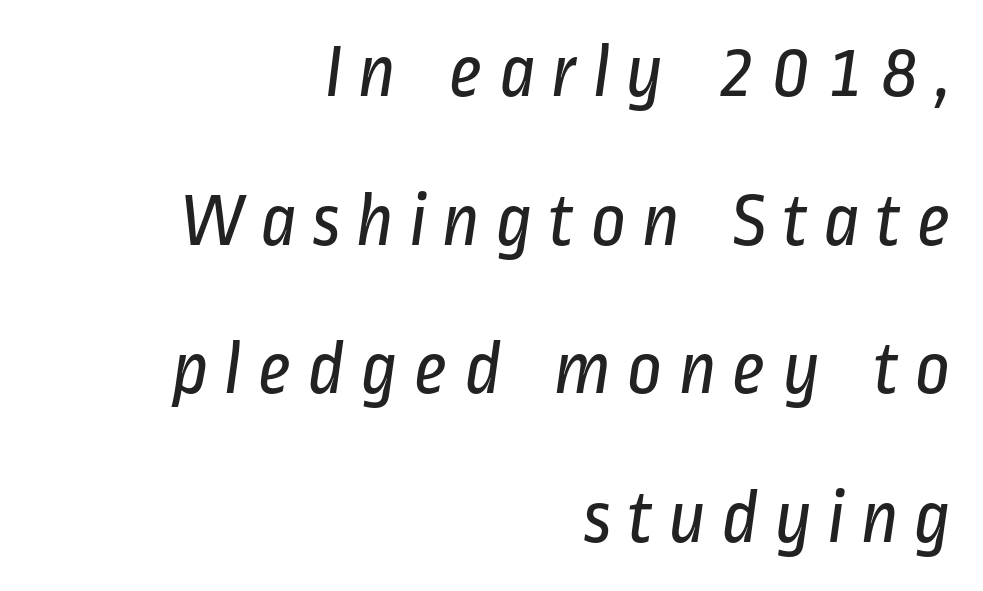
Q: Is the text bold? A: No.
Q: Is the typeface a serif or a sans-serif typeface? A: Sans-serif.
Q: Is the text underlined? A: No.
Q: How is the paragraph aligned? A: Right-aligned.
Q: Is the spacing between lines tight, normal or loose? A: Loose.
Q: Width (condensed, normal, or wide)? A: Condensed.
Q: Stroke contrast? A: Low.
Q: x-height? A: Medium.
Q: Monospaced? A: No.
